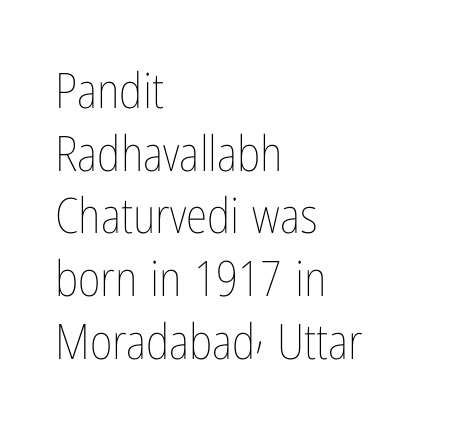
{"italic": "no", "bold": "no", "weight": "thin", "width": "condensed", "stroke_contrast": "low", "x_height": "medium", "monospaced": "no", "underline": "no", "align": "left", "line_spacing": "normal", "line_spacing_ratio": 1.28, "letter_spacing": "normal", "letter_spacing_em": 0.0, "glyph_px": 49}
